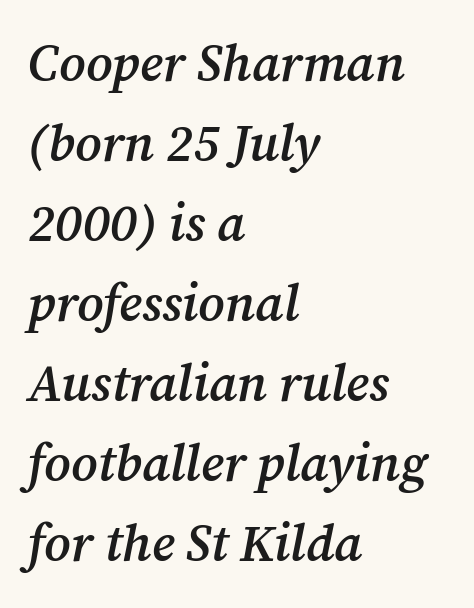
The image shows 51 px semibold serif type, italic (leaning right); set left-aligned, normal line spacing (1.57x), normal letter spacing, not underlined; medium stroke contrast and a medium x-height.
